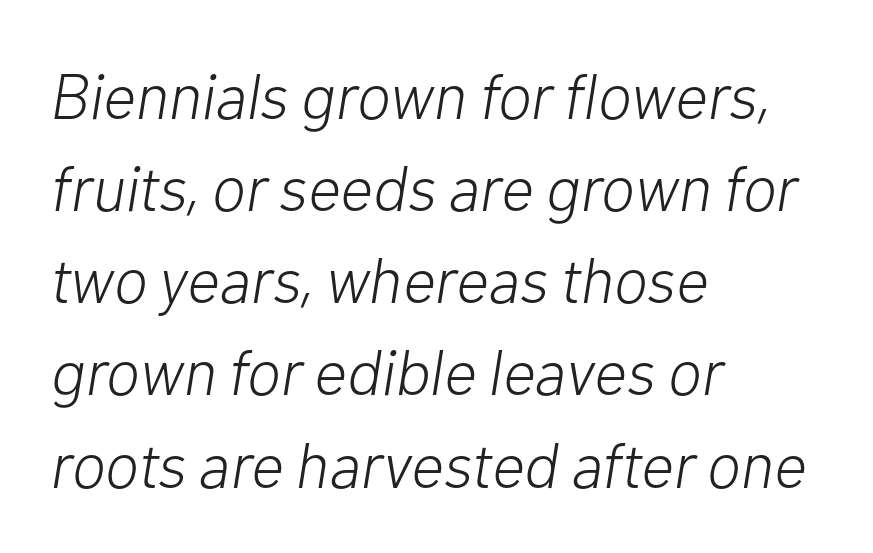
The image shows 64 px light type, italic (leaning right); set left-aligned, normal line spacing (1.44x), normal letter spacing, not underlined; low stroke contrast and a medium x-height.
